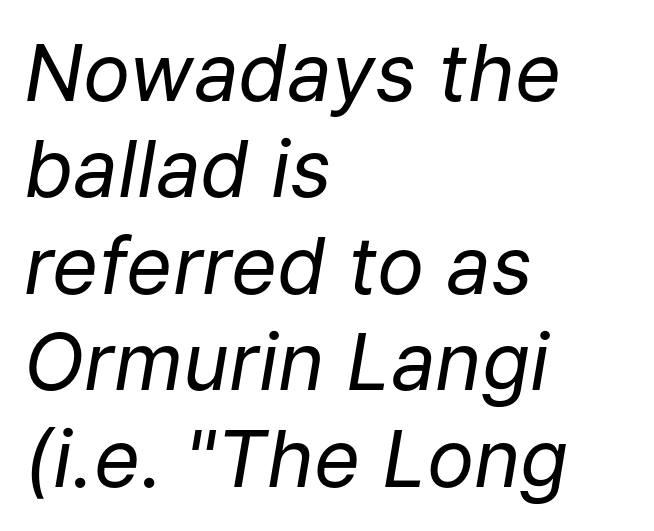
{"italic": "yes", "lean": "right", "slant_degrees": 9, "bold": "no", "weight": "regular", "width": "normal", "stroke_contrast": "low", "x_height": "medium", "monospaced": "no", "underline": "no", "align": "left", "line_spacing_ratio": 1.22, "letter_spacing": "normal", "letter_spacing_em": 0.0, "glyph_px": 79}
